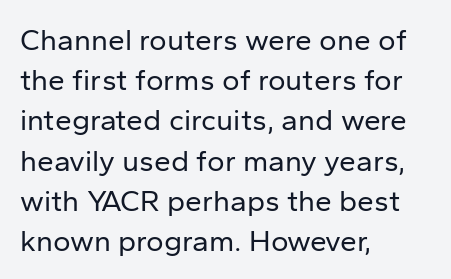
{"serif": "no", "italic": "no", "bold": "no", "weight": "regular", "width": "normal", "stroke_contrast": "low", "x_height": "medium", "monospaced": "no", "underline": "no", "align": "left", "line_spacing": "normal", "line_spacing_ratio": 1.34, "letter_spacing": "normal", "letter_spacing_em": 0.0, "glyph_px": 30}
